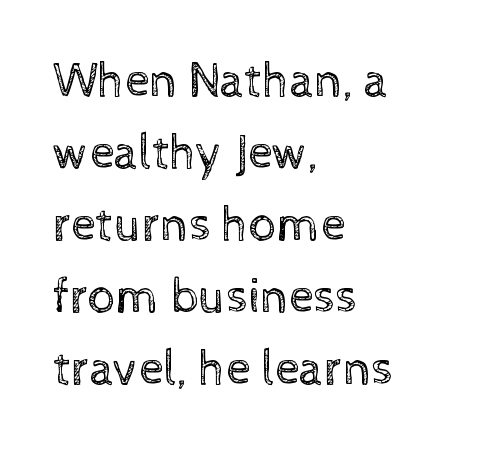
{"italic": "no", "bold": "no", "weight": "regular", "width": "normal", "x_height": "medium", "monospaced": "no", "underline": "no", "align": "left", "line_spacing": "normal", "line_spacing_ratio": 1.47, "letter_spacing": "normal", "letter_spacing_em": 0.0, "glyph_px": 49}
